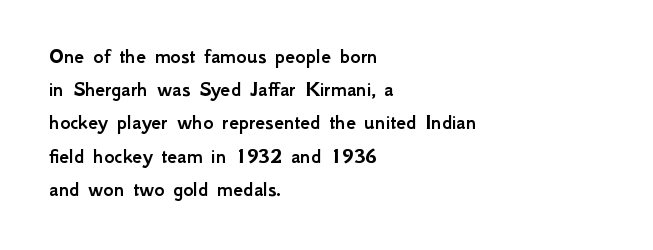
Q: Is the text italic (slanted)? A: No, it is upright.
Q: Is the text underlined? A: No.
Q: How is the paragraph aligned? A: Left-aligned.
Q: Is the spacing between letters normal or unusually wide? A: Normal.
Q: Is the spacing between lines tight, normal or loose? A: Normal.
